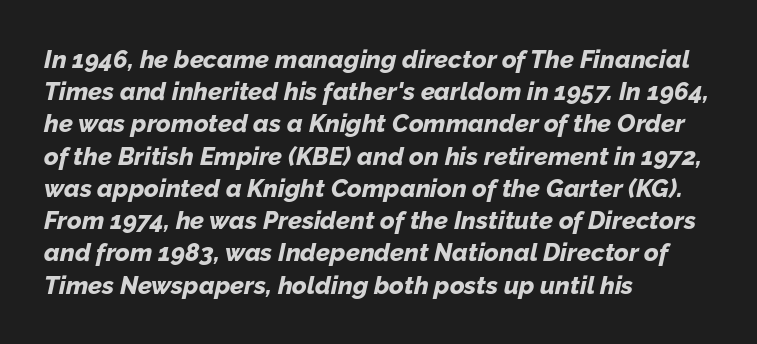
Q: Is the text bold? A: Yes.
Q: Is the text italic (slanted)? A: Yes, it leans right by about 12 degrees.
Q: Is the text underlined? A: No.
Q: How is the paragraph aligned? A: Left-aligned.
Q: Is the spacing between letters normal or unusually wide? A: Normal.
Q: Is the spacing between lines tight, normal or loose? A: Normal.
